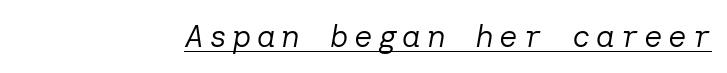
Looking at the ascenders, they clearly lean. The passage shown is underscored from start to finish. These glyphs show unthickened strokes, regular width or finer.
